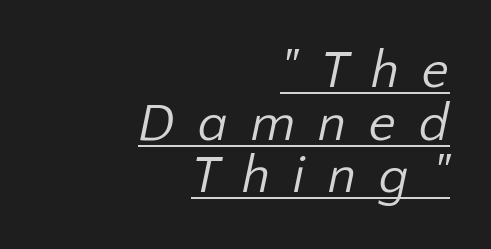
Rows of type sit shoulder to shoulder in the vertical direction. Note the varied advance widths — an 'i' is clearly narrower than an 'm'. Underlining? Definitely there. Heaviness? Minimal to ordinary, like unemphasized prose.
